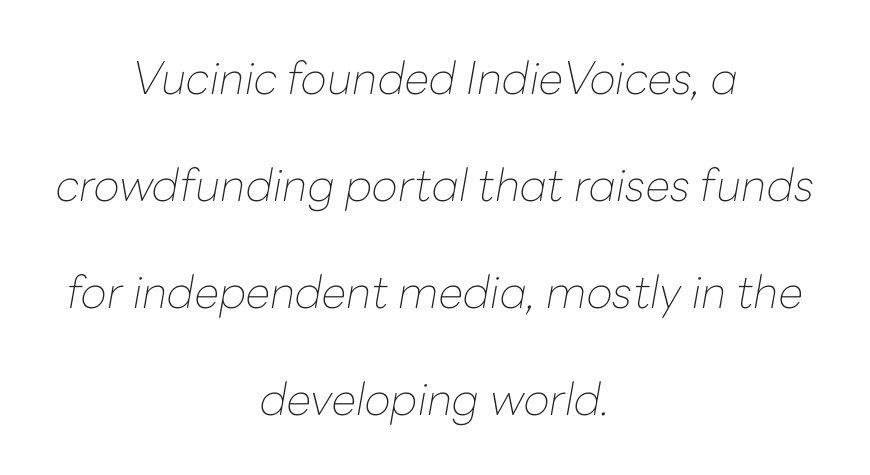
Q: Is the text bold? A: No.
Q: Is the text italic (slanted)? A: Yes, it leans right by about 10 degrees.
Q: Is the text underlined? A: No.
Q: How is the paragraph aligned? A: Centered.
Q: Is the spacing between letters normal or unusually wide? A: Normal.
Q: Is the spacing between lines tight, normal or loose? A: Loose.
Q: Width (condensed, normal, or wide)? A: Normal.
Q: Stroke contrast? A: Low.
Q: x-height? A: Medium.
Q: Monospaced? A: No.
